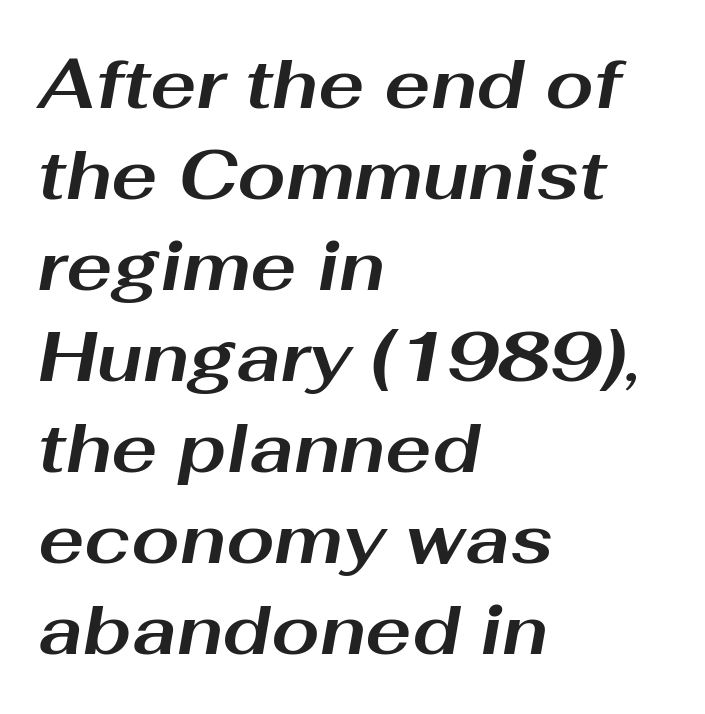
How heavy is the stroke? Heavy — this is a bold. If you measured baseline to baseline, you'd find a middling distance. Line beginnings align vertically; line endings do not. The letterforms sit shoulder to shoulder at normal distance.
